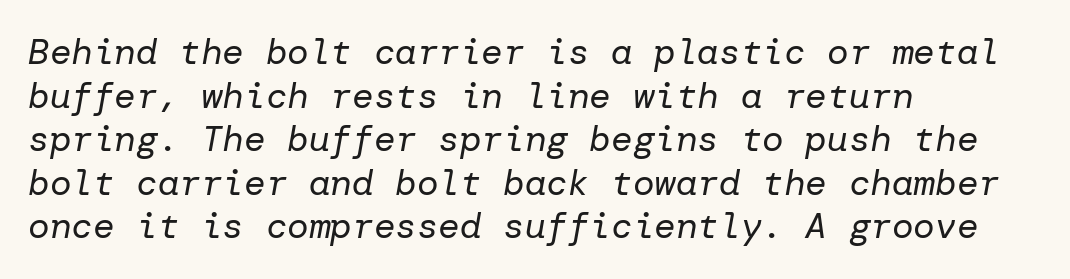
The image shows 36 px regular-weight type, italic (leaning right); set left-aligned, line spacing 1.21x, normal letter spacing, not underlined; low stroke contrast and a medium x-height.
